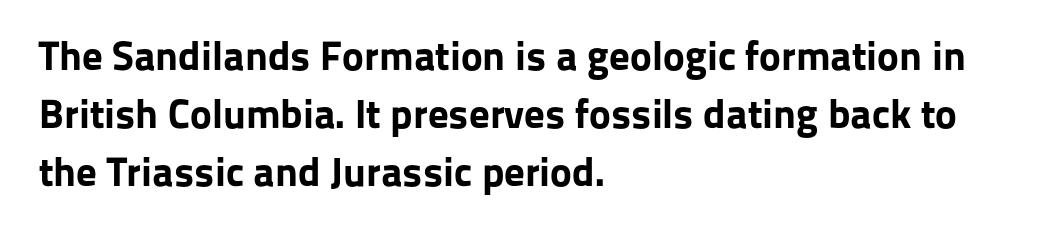
{"serif": "no", "italic": "no", "bold": "yes", "weight": "bold", "width": "normal", "stroke_contrast": "low", "x_height": "medium", "monospaced": "no", "underline": "no", "align": "left", "line_spacing": "normal", "line_spacing_ratio": 1.42, "letter_spacing": "normal", "letter_spacing_em": 0.0, "glyph_px": 41}
